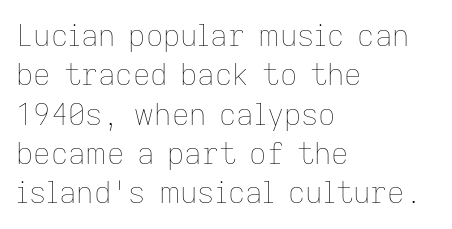
The image shows 30 px thin type, upright; set left-aligned, normal line spacing (1.31x), normal letter spacing, not underlined; low stroke contrast and a medium x-height.
